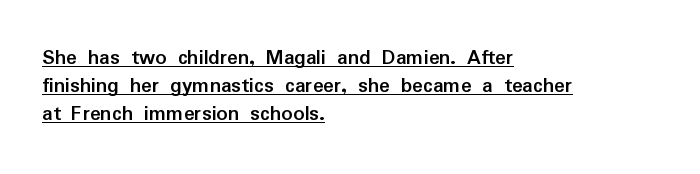
Q: Is the text bold? A: Yes.
Q: Is the text italic (slanted)? A: No, it is upright.
Q: Is the text underlined? A: Yes.
Q: How is the paragraph aligned? A: Left-aligned.
Q: Is the spacing between letters normal or unusually wide? A: Normal.
Q: Is the spacing between lines tight, normal or loose? A: Normal.
